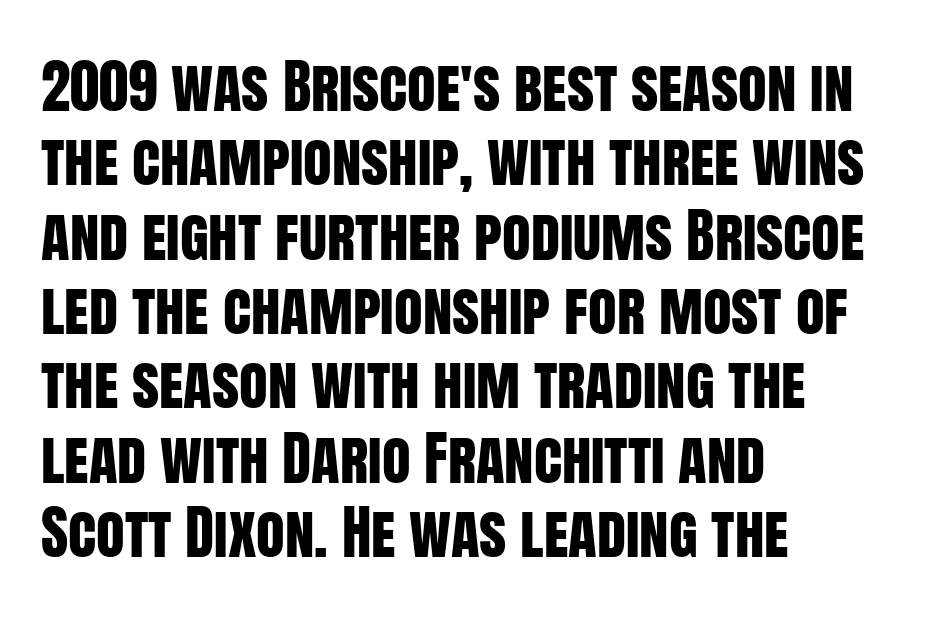
What kind of face is this? One without serifs — a sans. The specimen omits any rule beneath the text block's lines. No italicization has been applied; the sample stays upright. The tracking reads as untouched default to a designer's eye. The vertical gap from one line to the next is medium. The face used here is proportionally spaced, like ordinary book or web type.
